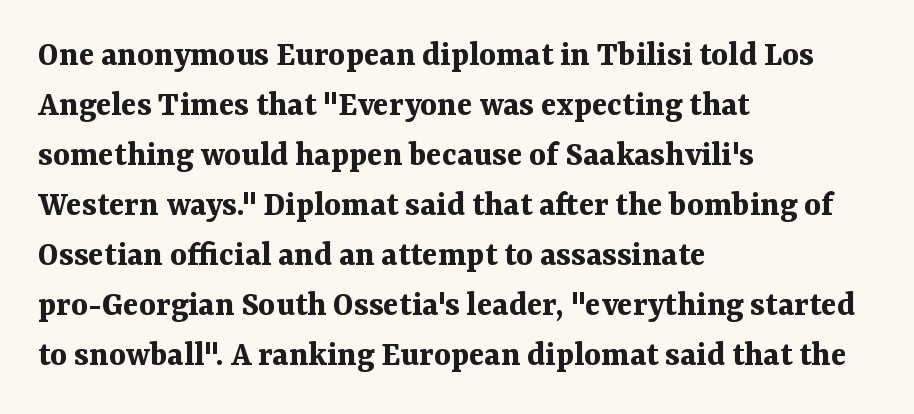
Q: Is the text bold? A: Yes.
Q: Is the text italic (slanted)? A: No, it is upright.
Q: Is the typeface a serif or a sans-serif typeface? A: Serif.
Q: Is the text underlined? A: No.
Q: How is the paragraph aligned? A: Left-aligned.
Q: Is the spacing between letters normal or unusually wide? A: Normal.
Q: Is the spacing between lines tight, normal or loose? A: Normal.
Q: Width (condensed, normal, or wide)? A: Normal.
Q: Stroke contrast? A: Medium.
Q: x-height? A: Medium.
Q: Monospaced? A: No.
